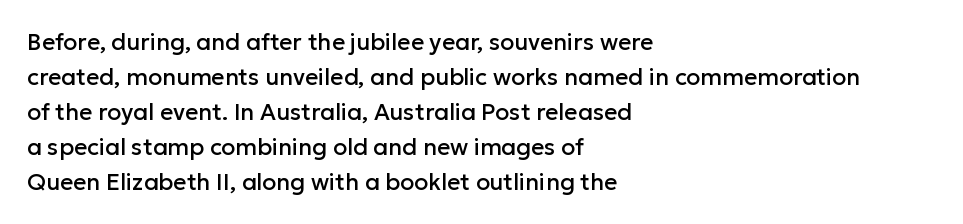
Left-aligned paragraph, ragged on the right. This sample uses an upright cut, with every glyph sitting square on the baseline. Only glyphs here, with clear space below each row. In terms of letterspacing, this is plain default setting. The line-height multiplier appears to be the usual default.
